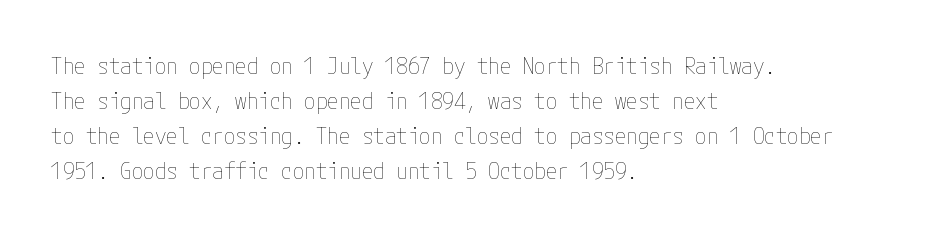
Weight: not bold — regular or lighter. The typesetter chose a ragged-right arrangement here. Each new line begins a customary step beneath the previous one. You could call the tracking neutral — neither tight nor loose. Only glyphs here, with clear space below each row. You can tell it's not italic because the verticals are truly vertical.
